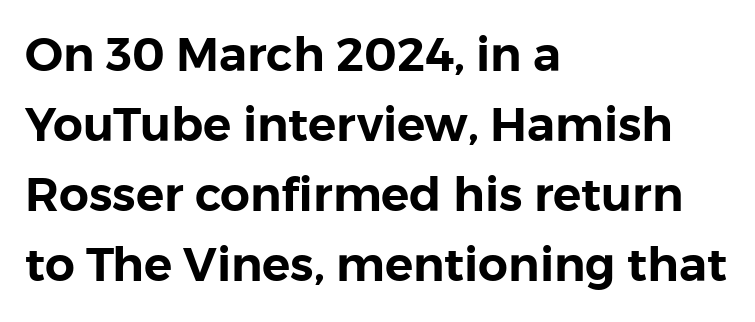
{"serif": "no", "italic": "no", "width": "normal", "stroke_contrast": "low", "x_height": "medium", "monospaced": "no", "underline": "no", "align": "left", "line_spacing": "normal", "line_spacing_ratio": 1.49, "letter_spacing": "normal", "letter_spacing_em": 0.0, "glyph_px": 47}
